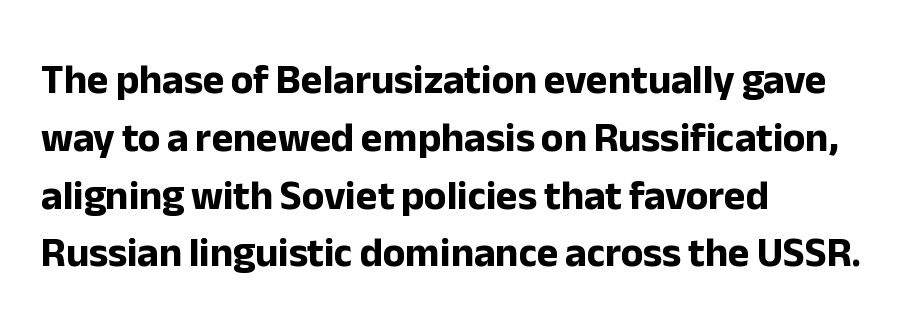
{"serif": "no", "italic": "no", "bold": "yes", "weight": "bold", "width": "normal", "stroke_contrast": "low", "x_height": "medium", "monospaced": "no", "underline": "no", "align": "left", "line_spacing": "normal", "line_spacing_ratio": 1.41, "letter_spacing": "normal", "letter_spacing_em": 0.0, "glyph_px": 41}
